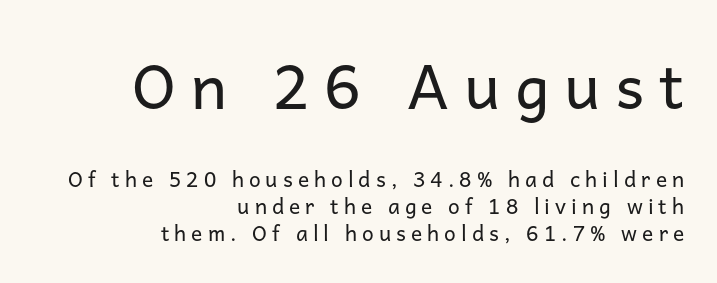
Q: Is the text bold? A: No.
Q: Is the text italic (slanted)? A: No, it is upright.
Q: Is the typeface a serif or a sans-serif typeface? A: Sans-serif.
Q: Is the text underlined? A: No.
Q: How is the paragraph aligned? A: Right-aligned.
Q: Is the spacing between letters normal or unusually wide? A: Unusually wide.
Q: Is the spacing between lines tight, normal or loose? A: Normal.
Q: Which block of text is set in a larger size, the first (top) or the second (bottom)? A: The first (top) one.
Q: Width (condensed, normal, or wide)? A: Normal.
Q: Stroke contrast? A: Low.
Q: x-height? A: Medium.
Q: Monospaced? A: No.
